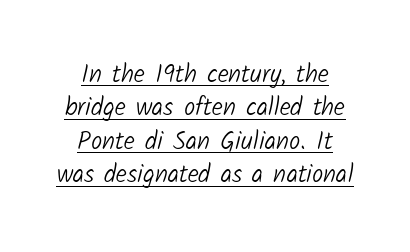
{"bold": "no", "underline": "yes", "line_spacing": "normal", "line_spacing_ratio": 1.34, "letter_spacing": "normal", "letter_spacing_em": 0.0, "glyph_px": 25}
